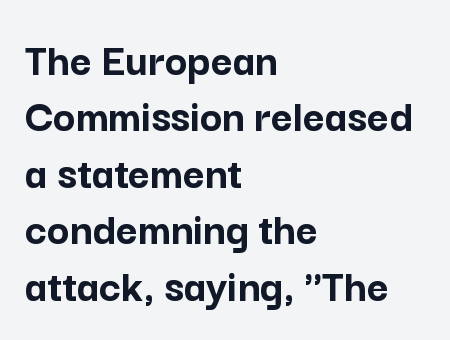
The image shows 47 px semibold sans-serif type, upright; set left-aligned, line spacing 1.2x, normal letter spacing, not underlined; low stroke contrast and a medium x-height.
